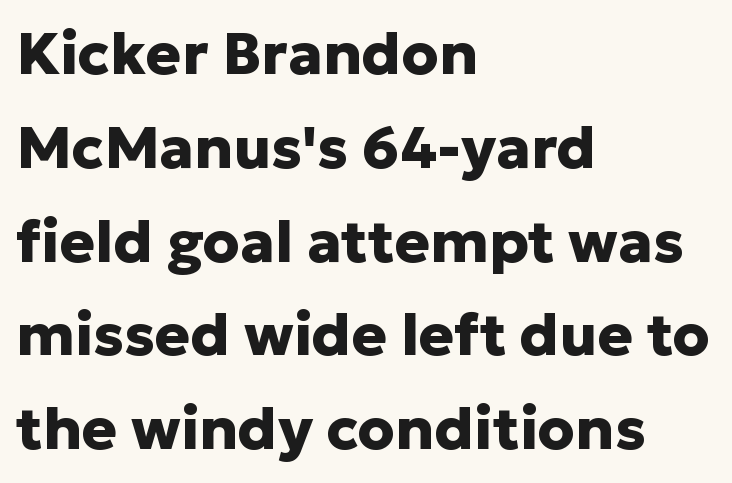
Q: Is the text bold? A: Yes.
Q: Is the text italic (slanted)? A: No, it is upright.
Q: Is the typeface a serif or a sans-serif typeface? A: Sans-serif.
Q: Is the text underlined? A: No.
Q: How is the paragraph aligned? A: Left-aligned.
Q: Is the spacing between letters normal or unusually wide? A: Normal.
Q: Is the spacing between lines tight, normal or loose? A: Normal.
Q: Width (condensed, normal, or wide)? A: Normal.
Q: Stroke contrast? A: Low.
Q: x-height? A: Medium.
Q: Monospaced? A: No.
